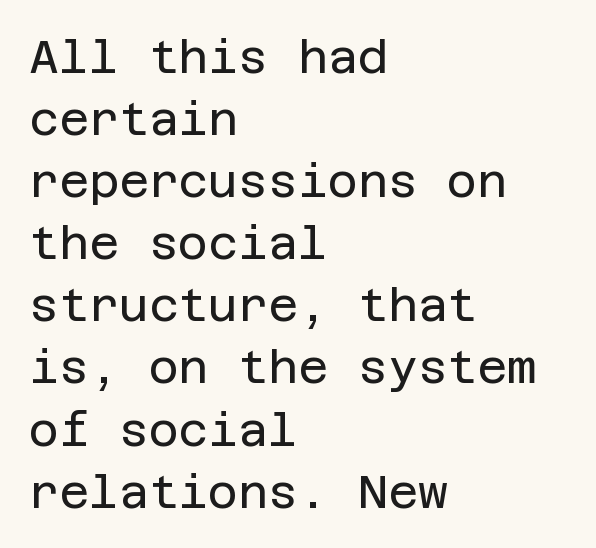
The image shows 46 px regular-weight sans-serif type, upright; set left-aligned, normal line spacing (1.35x), normal letter spacing, not underlined; low stroke contrast and a large x-height.
